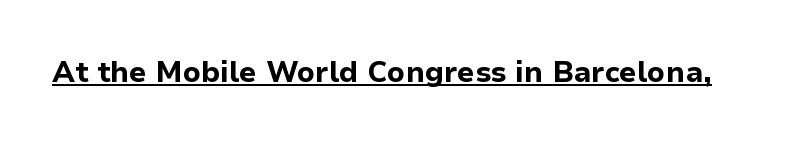
A roman cut, with each character standing at attention. Look at the tracking — it's just the regular setting, nothing added. Note the varied advance widths — an 'i' is clearly narrower than an 'm'. The characters look thick and weighty, a clear bold.
